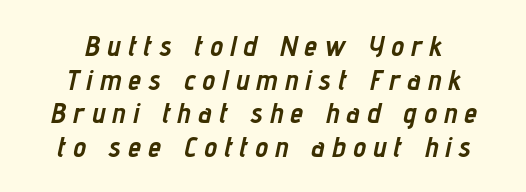
{"italic": "yes", "lean": "right", "slant_degrees": 12, "bold": "yes", "weight": "semibold", "width": "condensed", "stroke_contrast": "low", "x_height": "medium", "monospaced": "no", "underline": "no", "align": "center", "line_spacing_ratio": 1.16, "letter_spacing": "wide", "letter_spacing_em": 0.26, "glyph_px": 29}
